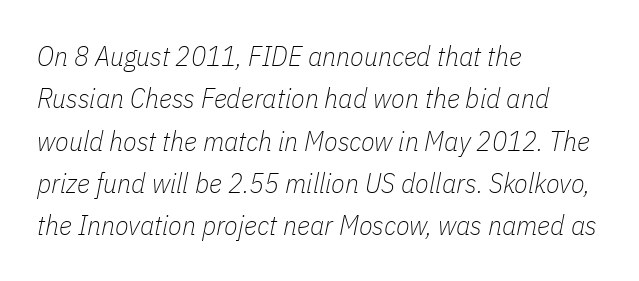
Compared with a centered layout, this one pins lines to the left instead. The passage shown is not bold in any degree. The passage shown has conventional tracking throughout. You could not count columns in this text — the font is proportionally spaced. Just letters on the line, the space beneath them empty. Compared with ordinary roman type, these characters are visibly tilted.
